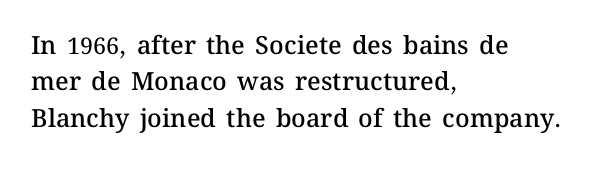
{"italic": "no", "bold": "semi", "underline": "no", "align": "left", "line_spacing": "normal", "line_spacing_ratio": 1.46, "letter_spacing": "normal", "letter_spacing_em": 0.0, "glyph_px": 25}
